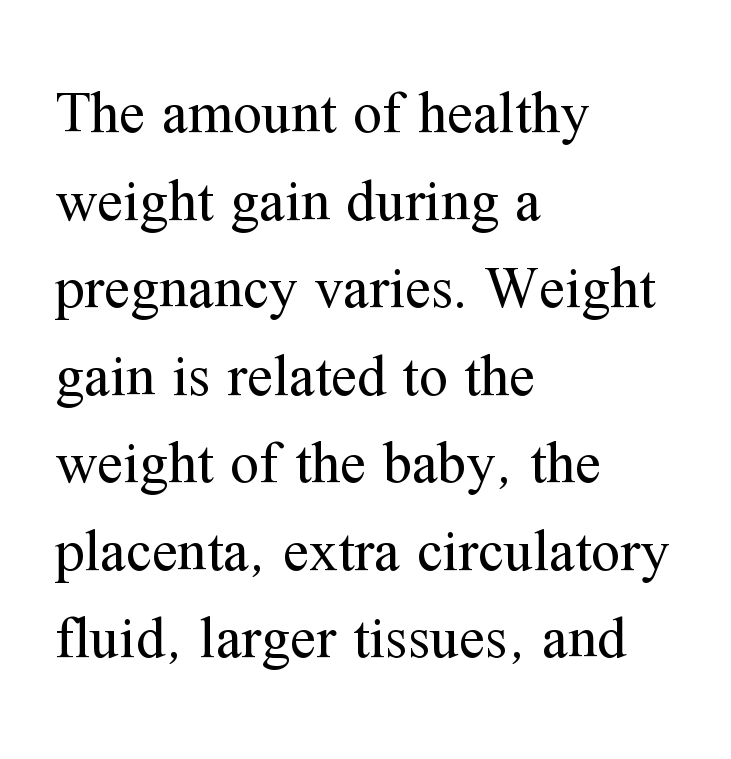
Q: Is the text bold? A: No.
Q: Is the text italic (slanted)? A: No, it is upright.
Q: Is the typeface a serif or a sans-serif typeface? A: Serif.
Q: Is the text underlined? A: No.
Q: How is the paragraph aligned? A: Left-aligned.
Q: Is the spacing between letters normal or unusually wide? A: Normal.
Q: Is the spacing between lines tight, normal or loose? A: Normal.
Q: Width (condensed, normal, or wide)? A: Normal.
Q: Stroke contrast? A: Medium.
Q: x-height? A: Medium.
Q: Monospaced? A: No.
